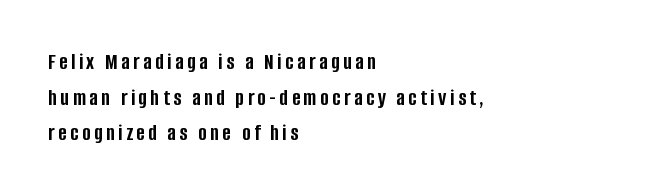
Q: Is the text bold? A: Yes.
Q: Is the text italic (slanted)? A: No, it is upright.
Q: Is the text underlined? A: No.
Q: How is the paragraph aligned? A: Left-aligned.
Q: Is the spacing between lines tight, normal or loose? A: Normal.
